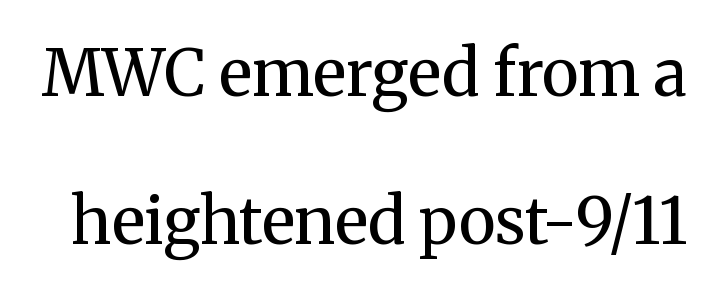
Q: Is the text bold? A: No.
Q: Is the text italic (slanted)? A: No, it is upright.
Q: Is the typeface a serif or a sans-serif typeface? A: Serif.
Q: Is the text underlined? A: No.
Q: Is the spacing between letters normal or unusually wide? A: Normal.
Q: Is the spacing between lines tight, normal or loose? A: Loose.
Q: Width (condensed, normal, or wide)? A: Normal.
Q: Stroke contrast? A: Medium.
Q: x-height? A: Medium.
Q: Monospaced? A: No.
